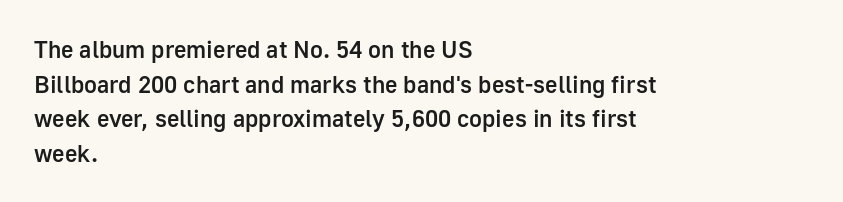
Q: Is the text bold? A: Semi-bold.
Q: Is the text italic (slanted)? A: No, it is upright.
Q: Is the text underlined? A: No.
Q: How is the paragraph aligned? A: Left-aligned.
Q: Is the spacing between letters normal or unusually wide? A: Normal.
Q: Is the spacing between lines tight, normal or loose? A: Normal.
